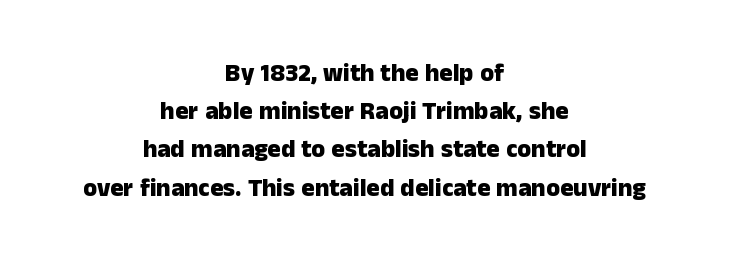
Q: Is the text bold? A: Yes.
Q: Is the text italic (slanted)? A: No, it is upright.
Q: Is the text underlined? A: No.
Q: How is the paragraph aligned? A: Centered.
Q: Is the spacing between letters normal or unusually wide? A: Normal.
Q: Is the spacing between lines tight, normal or loose? A: Normal.
